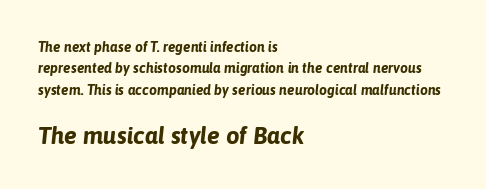
{"italic": "yes", "lean": "right", "slant_degrees": 6, "bold": "yes", "underline": "no", "align": "left", "line_spacing": "normal", "line_spacing_ratio": 1.53, "letter_spacing": "normal", "letter_spacing_em": 0.0, "larger_block": "second", "size_ratio": 1.71, "glyph_px": 24}
